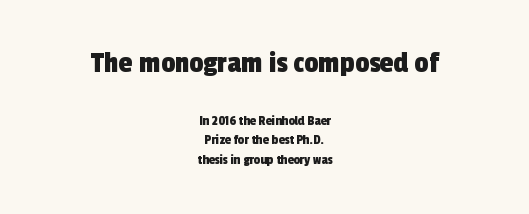
The image shows 31 px condensed sans-serif type; set centered, normal line spacing (1.37x), normal letter spacing, not underlined; the first (top) block is 2.21x larger; a medium x-height.
